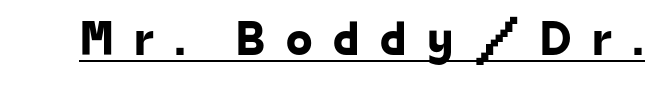
The image shows 48 px sans-serif type; set unusually wide letter spacing (+0.43 em), underlined; low stroke contrast and a medium x-height.
